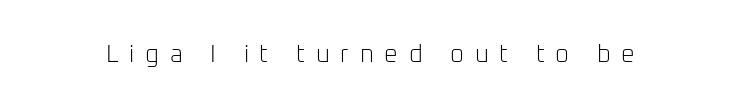
Q: Is the text bold? A: No.
Q: Is the text italic (slanted)? A: No, it is upright.
Q: Is the text underlined? A: No.
Q: Is the spacing between letters normal or unusually wide? A: Unusually wide.
